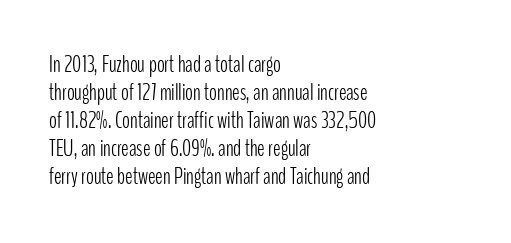
The image shows 23 px text type, upright; set left-aligned, line spacing 1.22x, normal letter spacing, not underlined.
